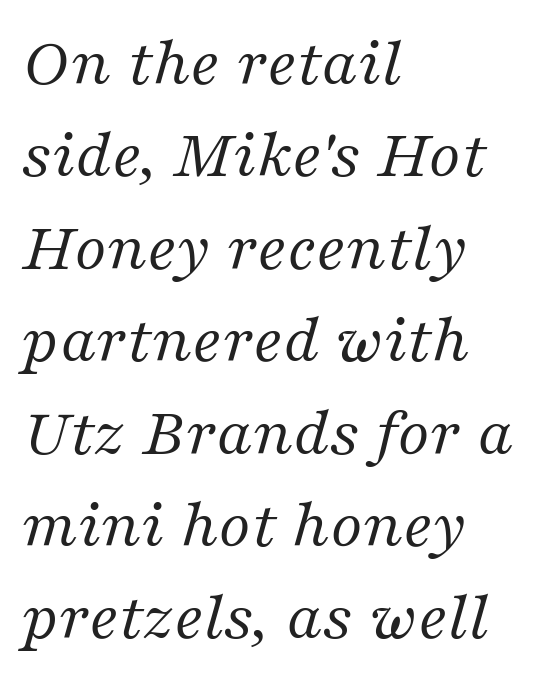
{"serif": "yes", "italic": "yes", "lean": "right", "slant_degrees": 16, "bold": "no", "weight": "regular", "width": "normal", "stroke_contrast": "medium", "x_height": "medium", "monospaced": "no", "underline": "no", "align": "left", "line_spacing": "normal", "line_spacing_ratio": 1.32, "letter_spacing": "normal", "letter_spacing_em": 0.0, "glyph_px": 70}
